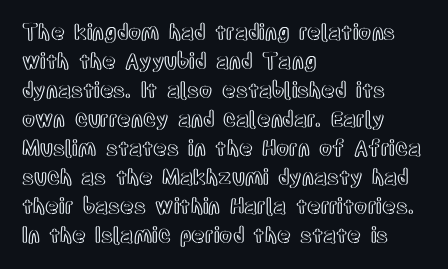
The image shows 21 px text type, upright; set left-aligned, normal line spacing (1.38x), normal letter spacing, not underlined.
